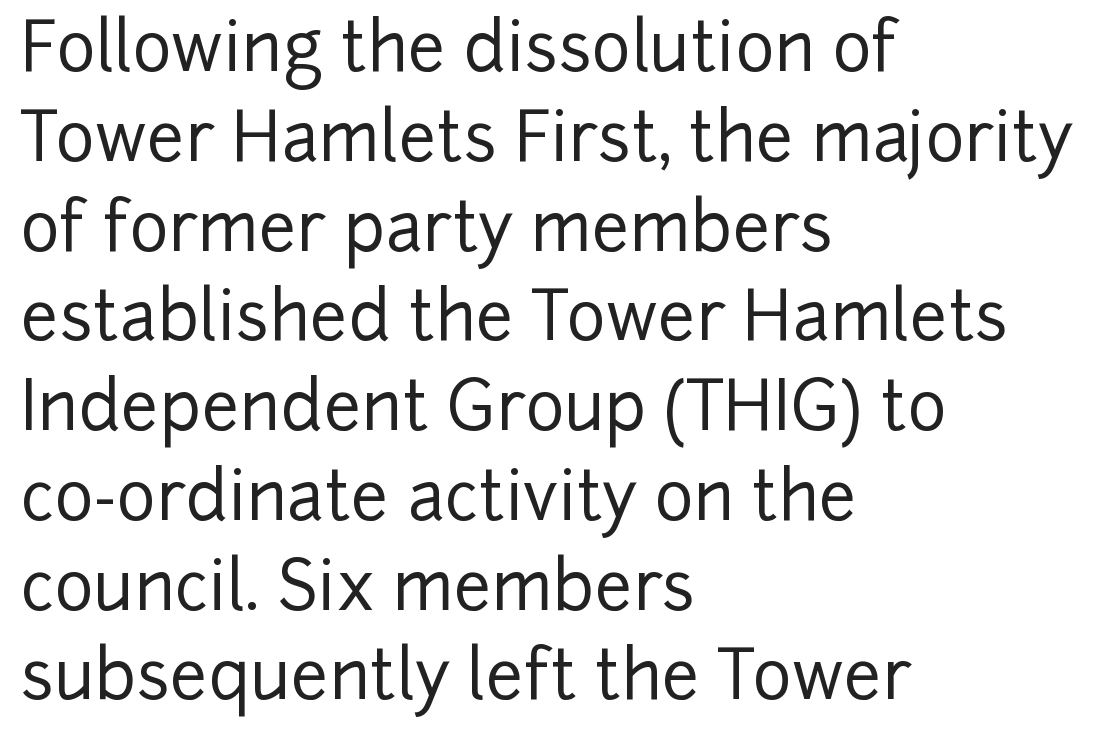
The image shows 67 px sans-serif type, upright; set left-aligned, normal line spacing (1.34x), normal letter spacing, not underlined; low stroke contrast and a medium x-height.
